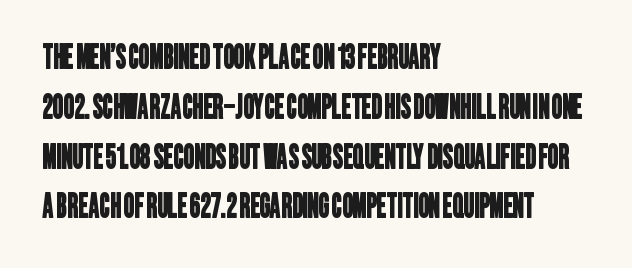
{"serif": "no", "width": "condensed", "stroke_contrast": "low", "x_height": "large", "monospaced": "no", "underline": "no", "align": "left", "line_spacing": "normal", "line_spacing_ratio": 1.51, "letter_spacing": "normal", "letter_spacing_em": 0.0, "glyph_px": 33}
